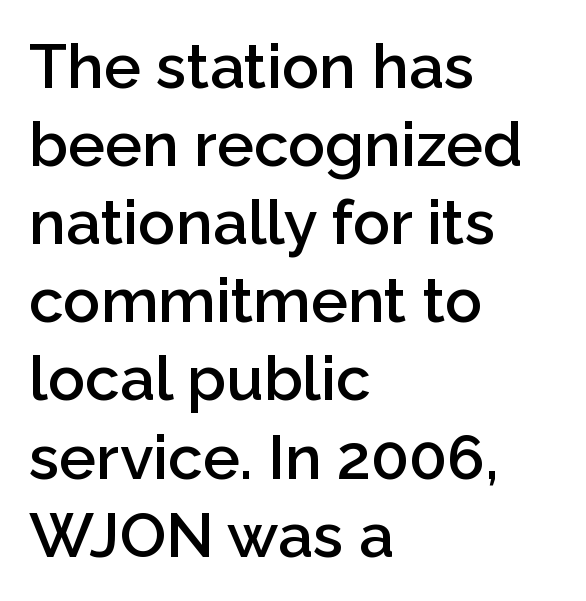
This is sans-serif lettering, the kind often seen on screens and signage. Notice how descenders clear the ascenders below comfortably — that's standard leading. The letters advance in unequal steps, a hallmark of proportional type. Typesetter's note: demi weight, one step under bold.
